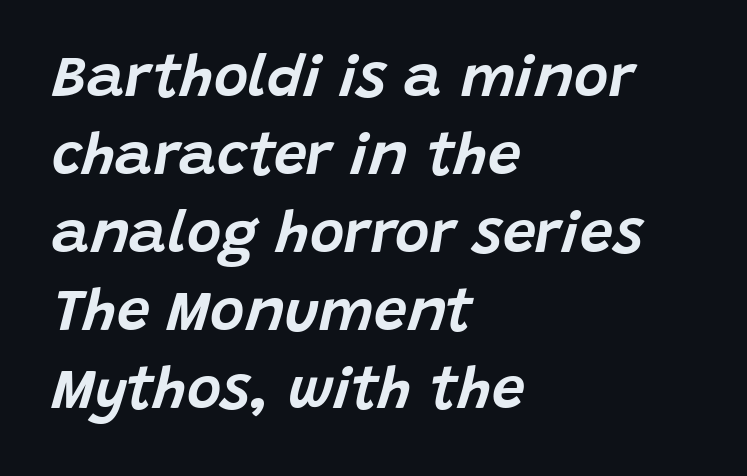
You could not count columns in this text — the font is proportionally spaced. The text block is weighted toward the left margin, trailing off unevenly rightward. The passage shown leans; its letterforms are oblique. The specimen omits any rule beneath the text block's lines. Is there much room between lines? A standard amount, neither cramped nor airy.
